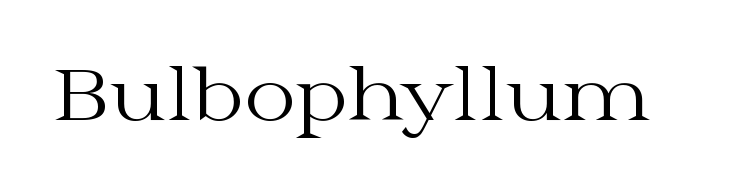
Type without underlining. Serifs: yes, visible at the terminals of the letterforms. Each letter keeps its own natural width here, so spacing adapts to shape. The letters sit at their default tracking, neither squeezed nor spread. Stems and bowls with no extra thickness — not bold. Italic? Not at all — the glyphs are vertical.
